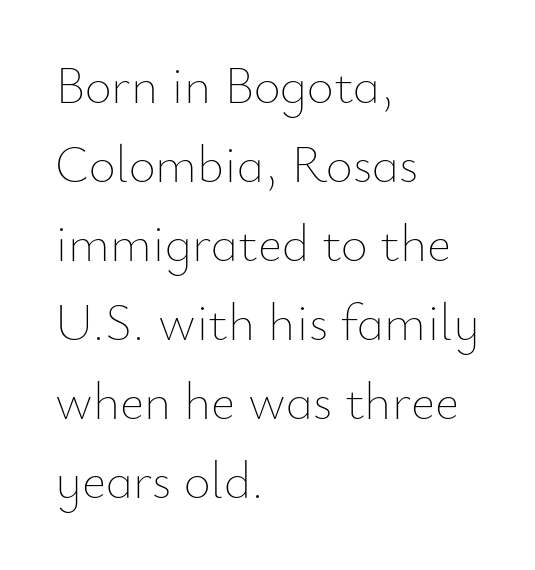
{"italic": "no", "bold": "no", "weight": "thin", "width": "normal", "stroke_contrast": "low", "x_height": "small", "monospaced": "no", "underline": "no", "align": "left", "line_spacing": "normal", "line_spacing_ratio": 1.52, "letter_spacing": "normal", "letter_spacing_em": 0.0, "glyph_px": 52}
